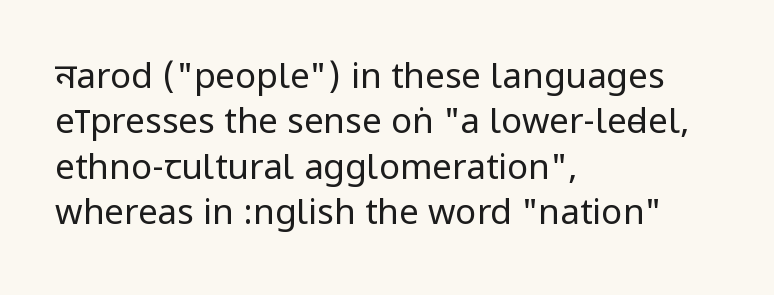
The image shows 35 px regular-weight, condensed sans-serif type, upright; set left-aligned, normal line spacing (1.3x), normal letter spacing, not underlined; low stroke contrast.
